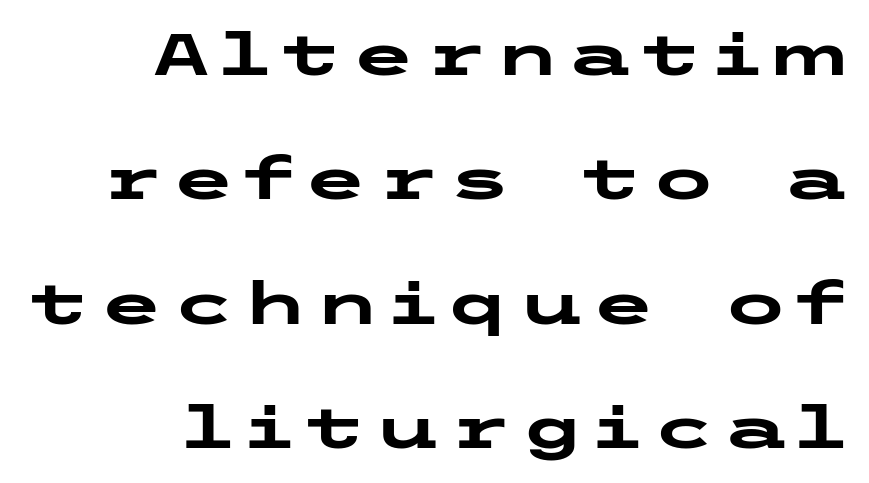
Q: Is the text bold? A: Yes.
Q: Is the text italic (slanted)? A: No, it is upright.
Q: Is the typeface a serif or a sans-serif typeface? A: Sans-serif.
Q: Is the text underlined? A: No.
Q: How is the paragraph aligned? A: Right-aligned.
Q: Is the spacing between lines tight, normal or loose? A: Loose.
Q: Width (condensed, normal, or wide)? A: Wide.
Q: Stroke contrast? A: Low.
Q: x-height? A: Medium.
